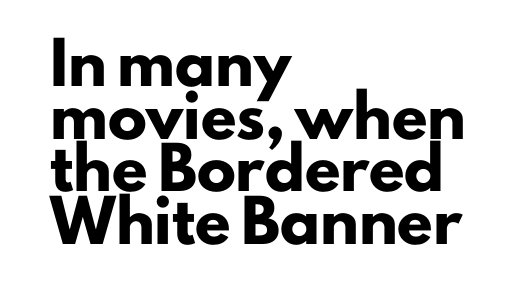
Q: Is the text bold? A: Yes.
Q: Is the text italic (slanted)? A: No, it is upright.
Q: Is the typeface a serif or a sans-serif typeface? A: Sans-serif.
Q: Is the text underlined? A: No.
Q: How is the paragraph aligned? A: Left-aligned.
Q: Is the spacing between letters normal or unusually wide? A: Normal.
Q: Is the spacing between lines tight, normal or loose? A: Normal.
Q: Width (condensed, normal, or wide)? A: Normal.
Q: Stroke contrast? A: Low.
Q: x-height? A: Small.
Q: Monospaced? A: No.
